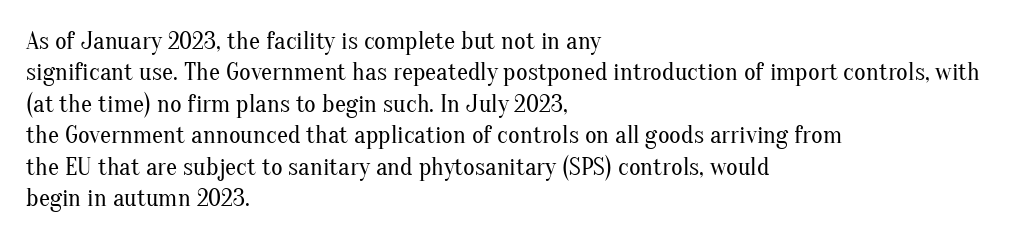
No letter is thick-stroked: the sample isn't bold. This is roman type, the default non-slanted kind. One glance says typical: line gaps are just what's usual. Plain, unruled lines of type. This sample is left-justified, so line endings fall wherever the words run out.
